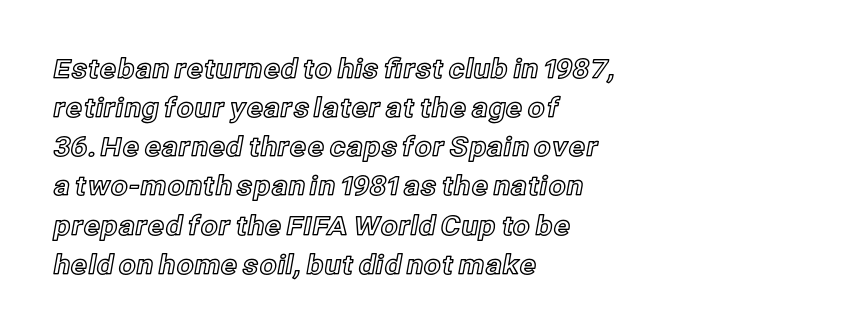
{"underline": "no", "align": "left", "line_spacing": "normal", "line_spacing_ratio": 1.45, "letter_spacing": "normal", "letter_spacing_em": 0.0, "glyph_px": 27}
